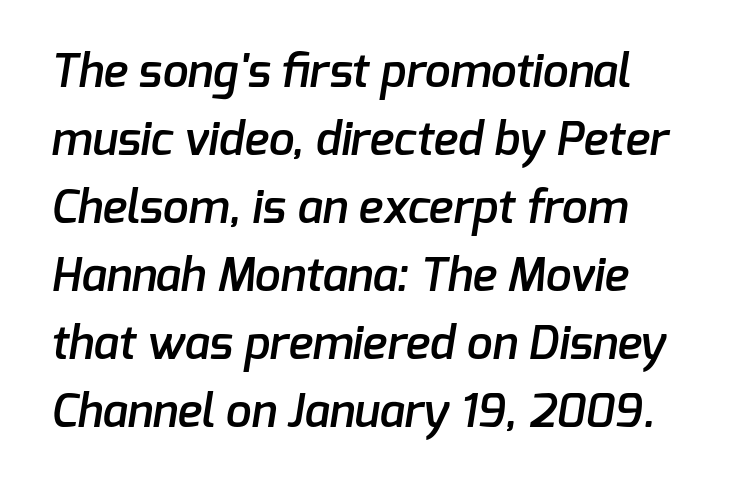
The passage shown is typed in a proportional face where columns would drift. Look at the tracking — it's just the regular setting, nothing added. The baseline area is clear. No feet cap the strokes, marking this as sans-serif type. The block of text has a typical density, with ordinary space between rows.
